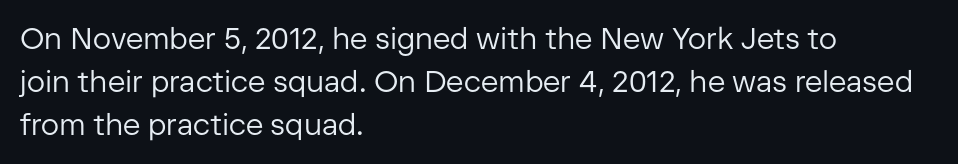
Nope, not italic — everything's standing straight. The rendering shows plain stroke endings on the letterforms — a sans-serif design. Evenly set lines give the paragraph a standard silhouette. Letters rest on an invisible, unmarked baseline.
